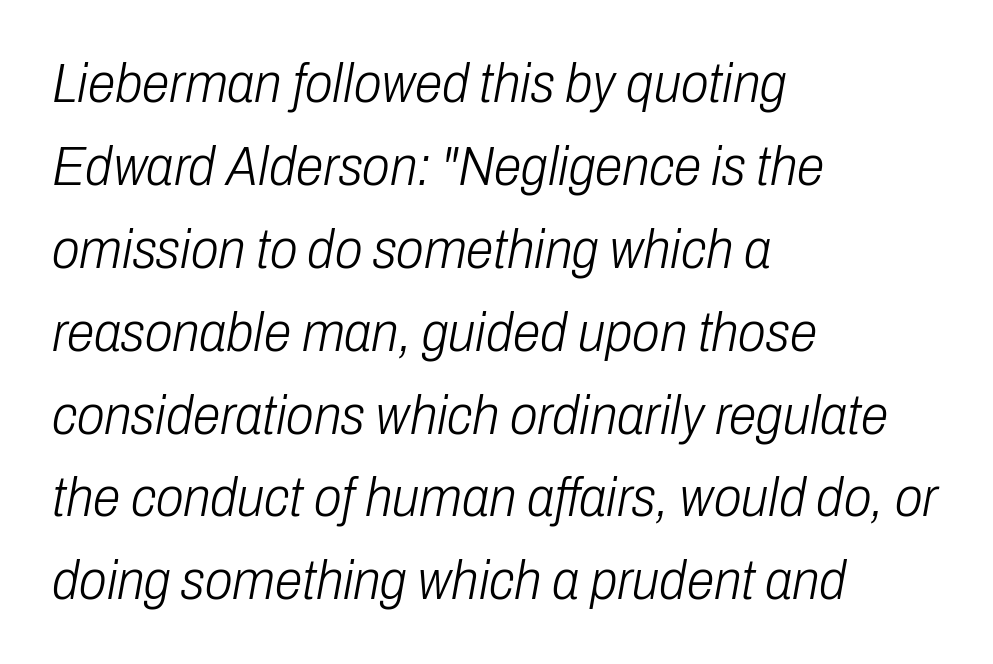
Is the block centered? No — it sits flush against the left margin. This is oblique type, the kind used for emphasis or titles. The letterforms sit shoulder to shoulder at normal distance. Descenders are the only things crossing below the line. The font sits on the lighter half of the weight spectrum, regular included. Varying glyph widths throughout — classic text-font behaviour.
